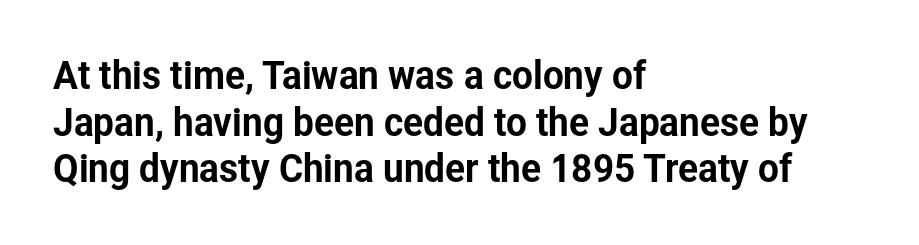
The image shows 37 px sans-serif type, upright; set left-aligned, normal line spacing (1.26x), normal letter spacing, not underlined; low stroke contrast and a medium x-height.
